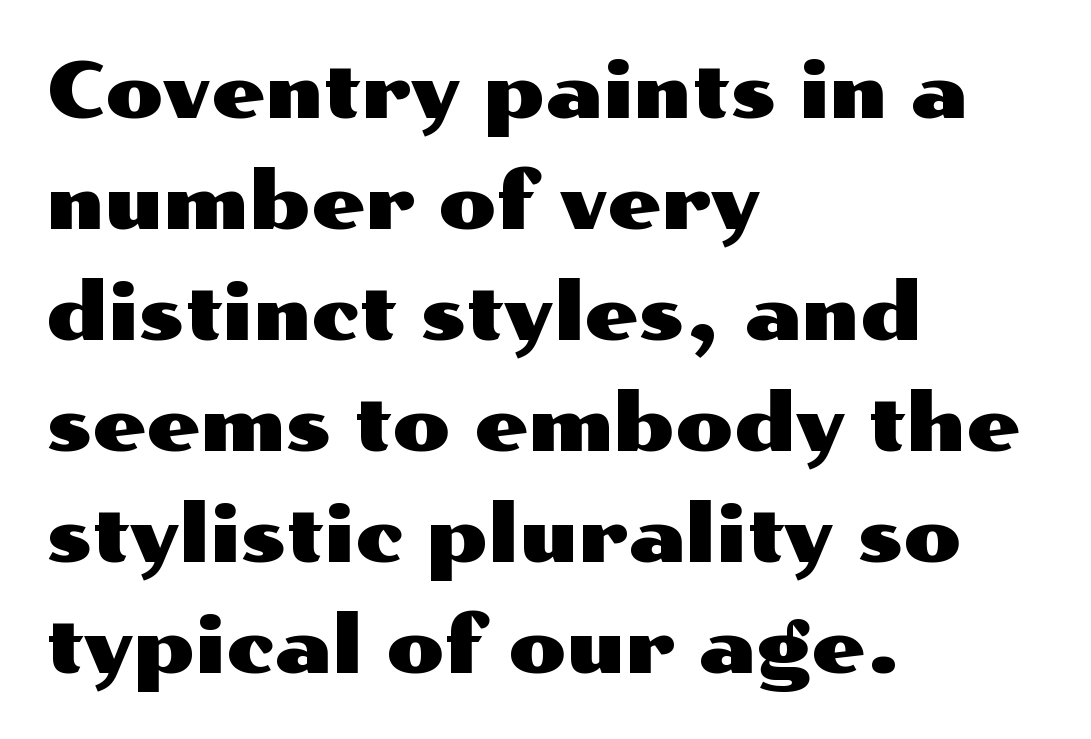
{"serif": "no", "italic": "no", "width": "wide", "stroke_contrast": "medium", "x_height": "medium", "monospaced": "no", "underline": "no", "align": "left", "line_spacing": "normal", "line_spacing_ratio": 1.46, "letter_spacing": "normal", "letter_spacing_em": 0.0, "glyph_px": 76}
